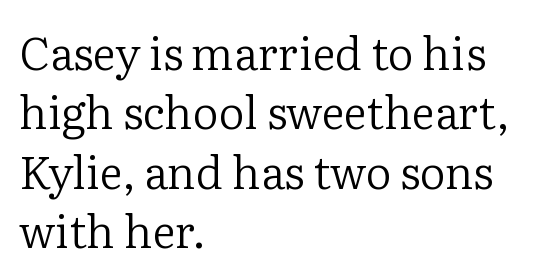
The face used here is proportionally spaced, like ordinary book or web type. A clean baseline with only descenders dipping below it. The weight tops out at a normal text grade. In CSS terms this would be text-align: left. The passage shown has conventional tracking throughout. The rows are spaced the way most documents space them.
